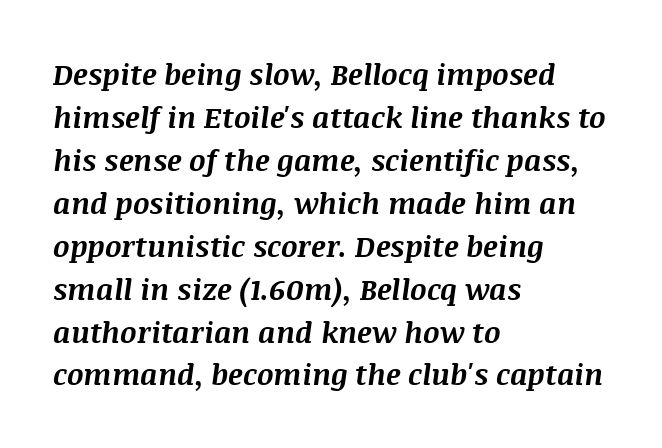
The image shows 29 px bold type, italic (leaning right); set left-aligned, normal line spacing (1.48x), normal letter spacing, not underlined; medium stroke contrast and a large x-height.
